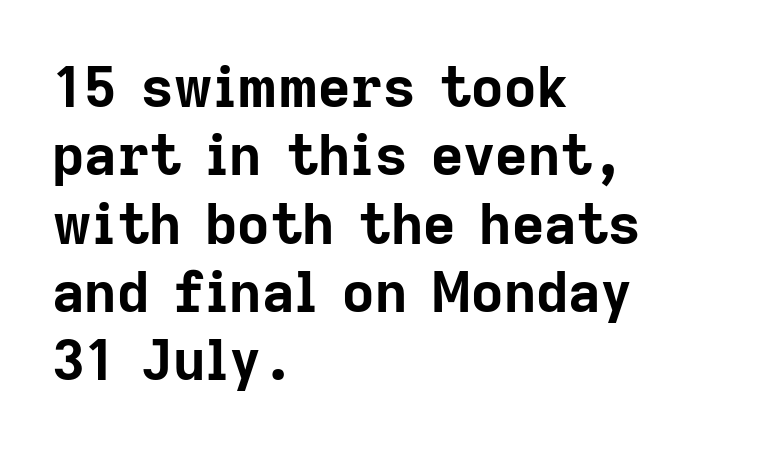
{"serif": "no", "italic": "no", "bold": "yes", "weight": "bold", "width": "normal", "stroke_contrast": "low", "x_height": "medium", "monospaced": "no", "underline": "no", "align": "left", "line_spacing_ratio": 1.22, "letter_spacing": "normal", "letter_spacing_em": 0.0, "glyph_px": 56}
